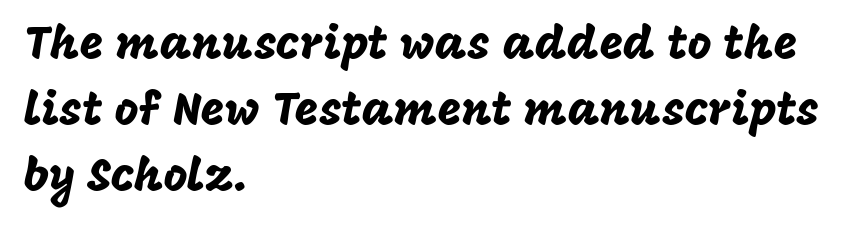
{"serif": "no", "width": "normal", "stroke_contrast": "low", "x_height": "large", "monospaced": "no", "underline": "no", "align": "left", "line_spacing": "normal", "line_spacing_ratio": 1.44, "letter_spacing": "normal", "letter_spacing_em": 0.0, "glyph_px": 46}
